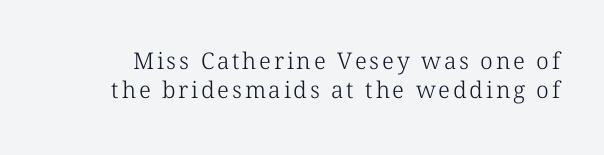
Q: Is the text bold? A: No.
Q: Is the text underlined? A: No.
Q: Is the spacing between lines tight, normal or loose? A: Normal.
